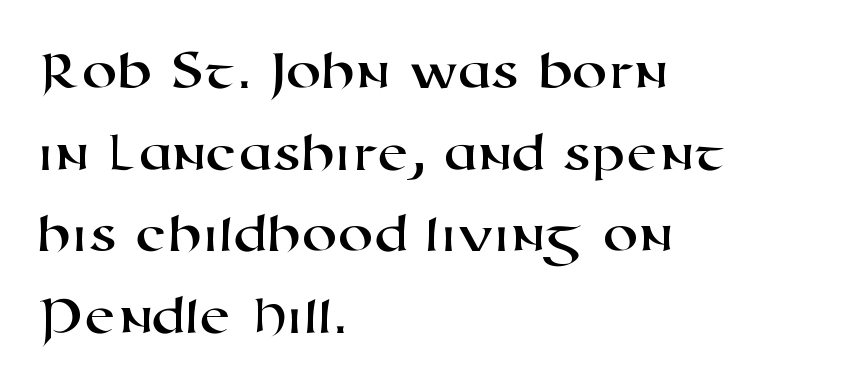
The baseline area is clear. Spacing verdict: proportional, widths tailored to each character. These lines are composed in type without serifs. If you drew a ruler down the left edge, every line would touch it. Each word holds together tightly as a unit, with standard inter-letter gaps.
